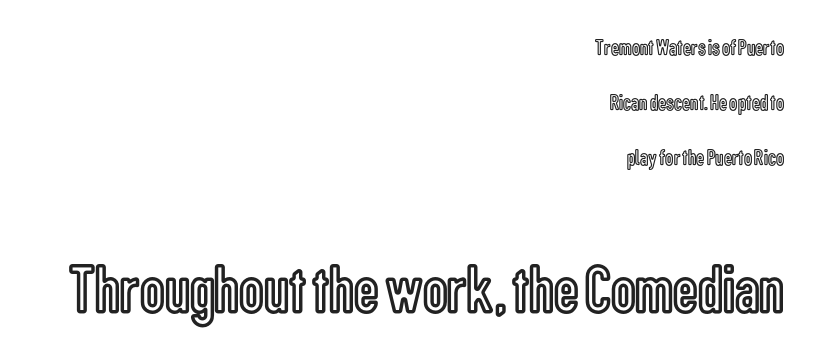
The lower block of text is set noticeably larger than the block above it. The lettering holds an erect, upright posture throughout. These lines are rendered in a variable-pitch font. Letters rest on an invisible, unmarked baseline. This block would shrink considerably if given ordinary leading; it's expanded now. How are the letters spaced? Ordinarily, with no added tracking.
